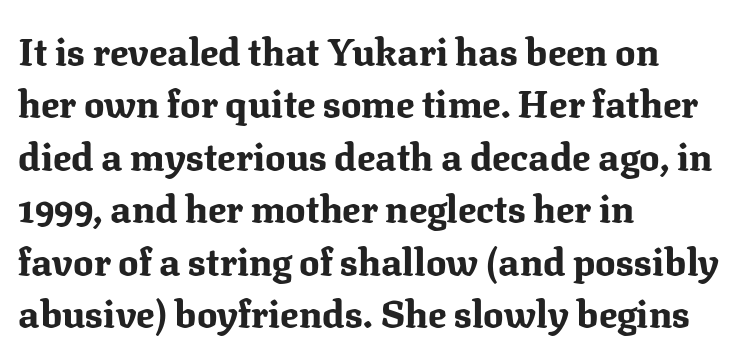
Every letter is thick-stroked: bold, no question. The space between consecutive lines is moderate. Posture: straight, roman, zero tilt. Varying glyph widths throughout — classic text-font behaviour. Stroke terminals: seriffed. Just letters on the line, the space beneath them empty.
